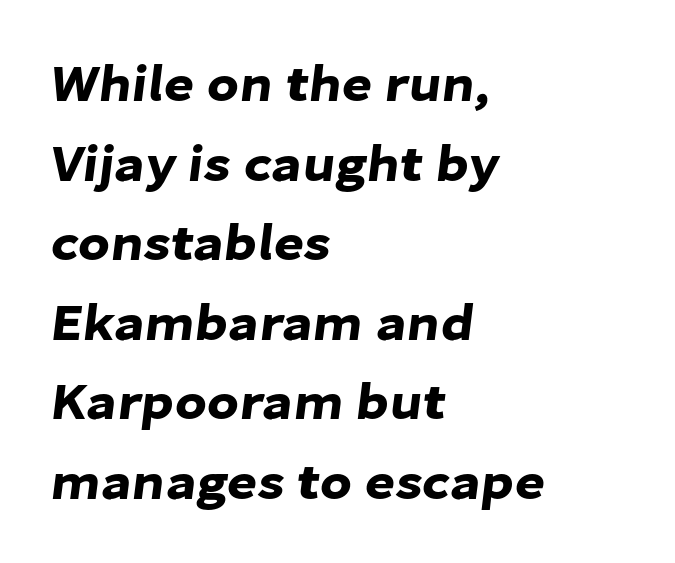
The letterforms sit shoulder to shoulder at normal distance. The font family rendered here belongs to the sans-serif group. Line starts are locked; line ends wander. A bare baseline throughout the passage. This block has exactly the height ordinary leading produces. Character widths vary here, with narrow letters taking less room than wide ones.
